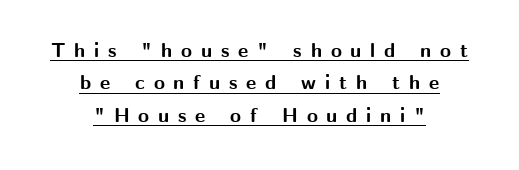
{"italic": "no", "bold": "yes", "underline": "yes", "align": "center", "line_spacing": "normal", "line_spacing_ratio": 1.62, "letter_spacing": "wide", "letter_spacing_em": 0.44, "glyph_px": 20}
